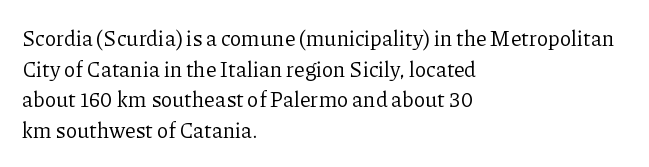
The strip under each line holds only bare page. The lines in this sample share a left origin and differ only in where they stop. The block of text has a typical density, with ordinary space between rows. A typesetter would call this zero additional tracking. Each stroke keeps to a modest, everyday thickness or less. Style check: upright.
